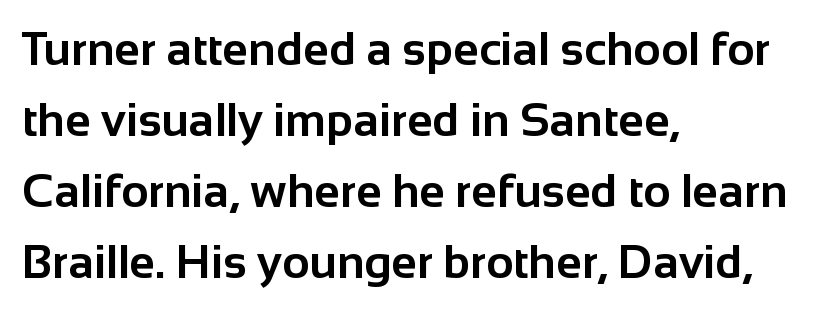
Q: Is the text bold? A: Yes.
Q: Is the text italic (slanted)? A: No, it is upright.
Q: Is the typeface a serif or a sans-serif typeface? A: Sans-serif.
Q: Is the text underlined? A: No.
Q: How is the paragraph aligned? A: Left-aligned.
Q: Is the spacing between letters normal or unusually wide? A: Normal.
Q: Is the spacing between lines tight, normal or loose? A: Normal.
Q: Width (condensed, normal, or wide)? A: Normal.
Q: Stroke contrast? A: Low.
Q: x-height? A: Medium.
Q: Monospaced? A: No.
